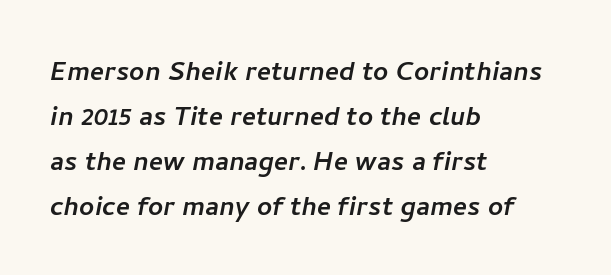
The image shows 33 px sans-serif type; set left-aligned, normal line spacing (1.36x), normal letter spacing, not underlined; low stroke contrast and a medium x-height.
